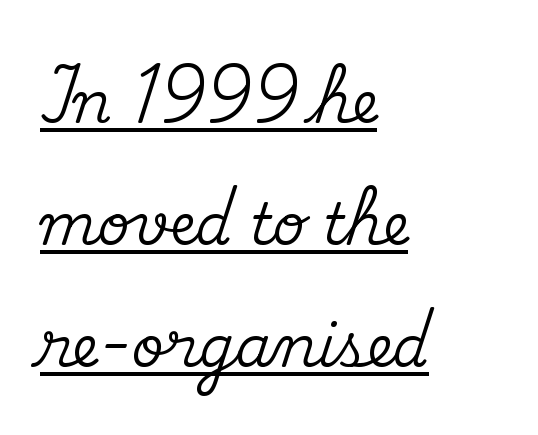
{"serif": "yes", "width": "normal", "stroke_contrast": "medium", "x_height": "small", "monospaced": "no", "underline": "yes", "align": "left", "line_spacing": "loose", "line_spacing_ratio": 2.14, "letter_spacing": "normal", "letter_spacing_em": 0.0, "glyph_px": 57}
